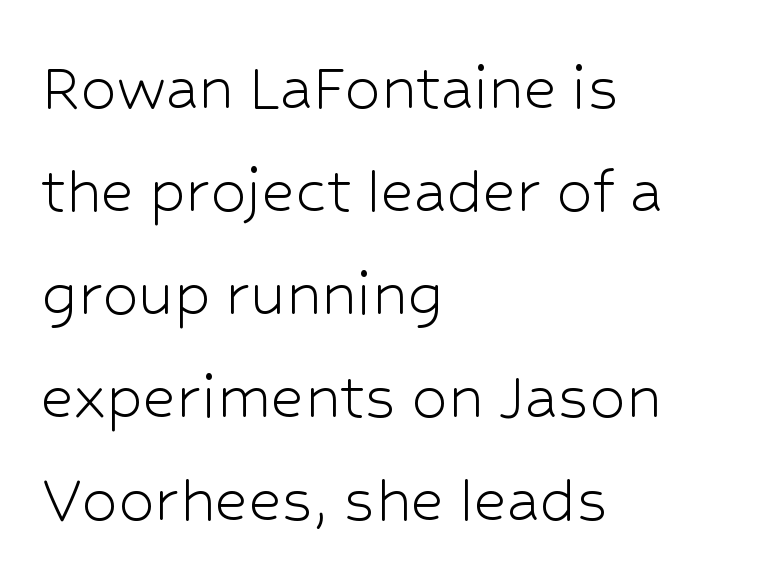
The image shows 72 px light sans-serif type, upright; set left-aligned, normal line spacing (1.43x), normal letter spacing, not underlined; low stroke contrast and a medium x-height.
